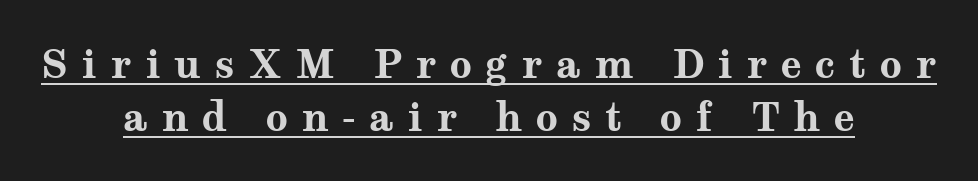
Q: Is the text bold? A: Yes.
Q: Is the text italic (slanted)? A: No, it is upright.
Q: Is the typeface a serif or a sans-serif typeface? A: Serif.
Q: Is the text underlined? A: Yes.
Q: How is the paragraph aligned? A: Centered.
Q: Is the spacing between letters normal or unusually wide? A: Unusually wide.
Q: Is the spacing between lines tight, normal or loose? A: Normal.
Q: Width (condensed, normal, or wide)? A: Wide.
Q: Stroke contrast? A: Medium.
Q: x-height? A: Medium.
Q: Monospaced? A: No.
